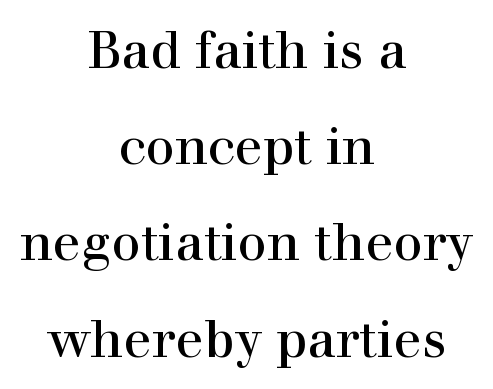
{"serif": "yes", "italic": "no", "width": "normal", "x_height": "medium", "monospaced": "no", "underline": "no", "align": "center", "line_spacing_ratio": 1.85, "letter_spacing": "normal", "letter_spacing_em": 0.0, "glyph_px": 52}
